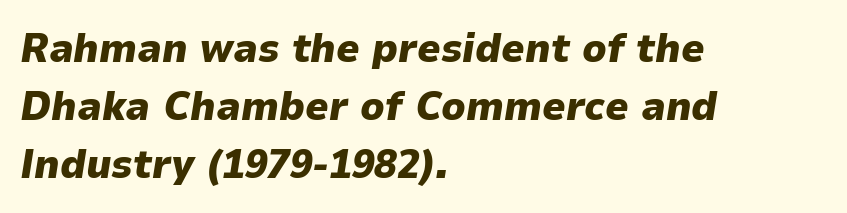
{"italic": "yes", "lean": "right", "slant_degrees": 9, "bold": "yes", "weight": "heavy", "width": "normal", "stroke_contrast": "low", "x_height": "medium", "monospaced": "no", "underline": "no", "align": "left", "line_spacing": "normal", "line_spacing_ratio": 1.41, "letter_spacing": "normal", "letter_spacing_em": 0.0, "glyph_px": 41}
